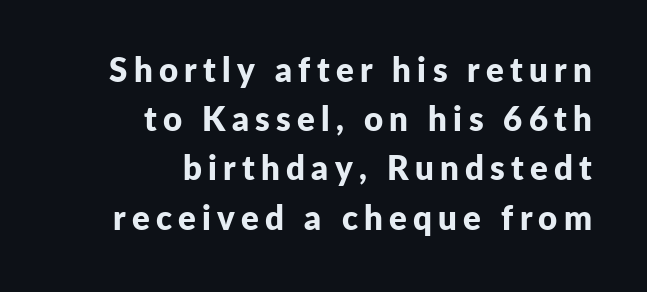
Pretty heavy lettering here — definitely bold. Do the letters lean? They stand straight. Bare-footed words on every line. Alignment: flush right. A typesetter would call this proportional, since set widths differ per character.
